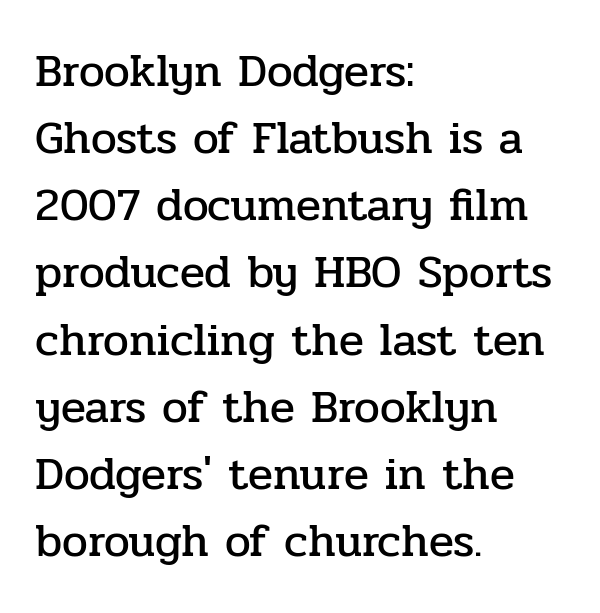
The image shows 46 px serif type, upright; set left-aligned, normal line spacing (1.46x), normal letter spacing, not underlined; low stroke contrast and a medium x-height.
